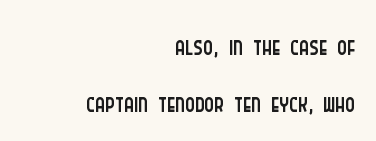
{"serif": "no", "italic": "no", "bold": "no", "weight": "light", "width": "condensed", "stroke_contrast": "low", "x_height": "large", "monospaced": "no", "underline": "no", "align": "right", "line_spacing": "normal", "line_spacing_ratio": 1.54, "letter_spacing": "normal", "letter_spacing_em": 0.0, "glyph_px": 37}
